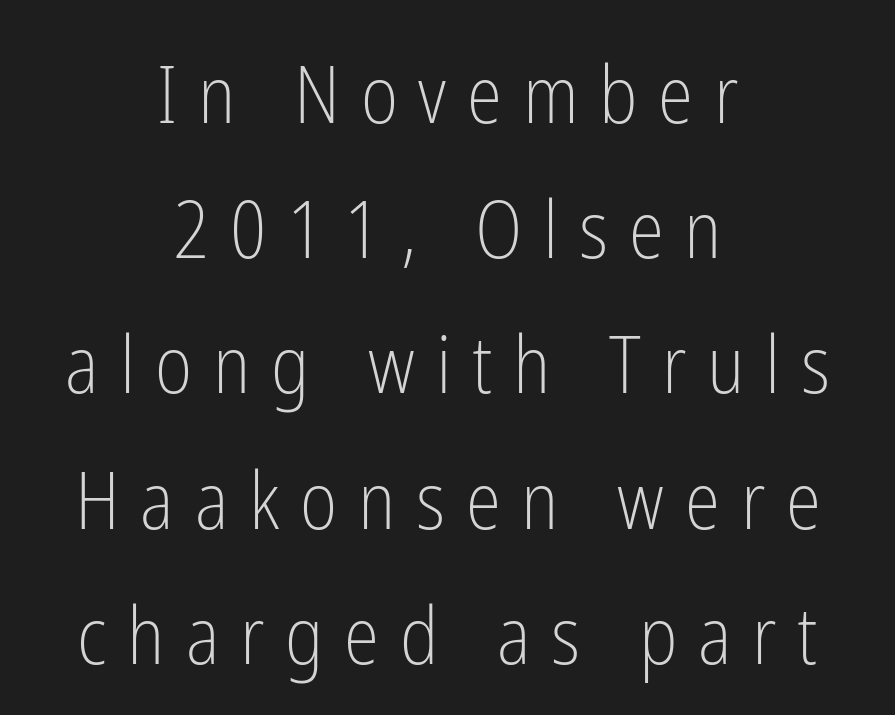
The strokes carry an ordinary text weight at most. The rows are spaced the way most documents space them. Tracking value appears strongly positive — letters spread wide. The lines in this sample share a center point and differ in where they start and stop. The zone under the glyphs is completely vacant. The letters carry no serifs — their stems end cleanly without finishing strokes.
